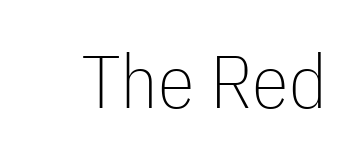
The image shows 75 px thin, condensed sans-serif type, upright; set normal letter spacing, not underlined; low stroke contrast and a medium x-height.
